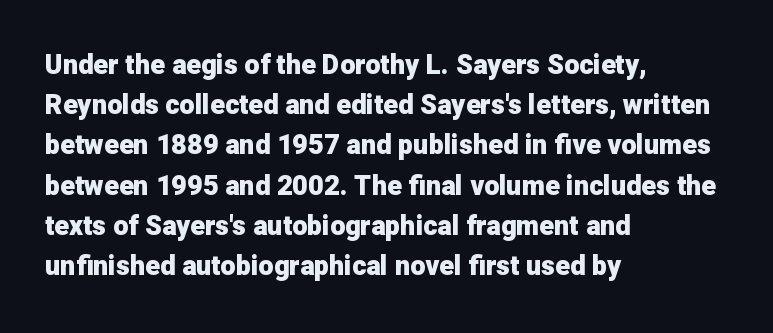
{"italic": "no", "bold": "yes", "underline": "no", "align": "left", "line_spacing": "normal", "line_spacing_ratio": 1.49, "letter_spacing": "normal", "letter_spacing_em": 0.0, "glyph_px": 27}
